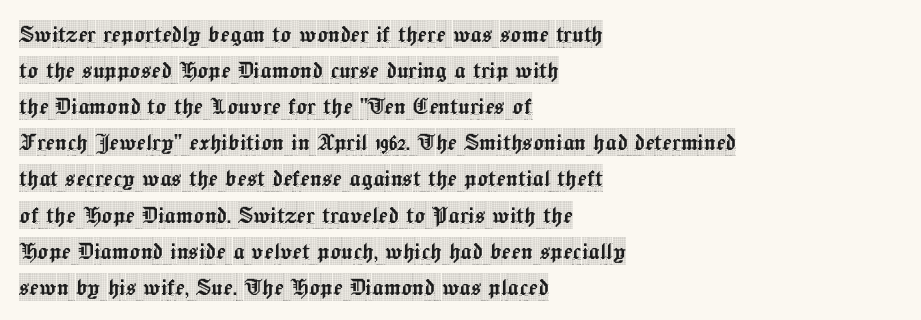
Q: Is the text italic (slanted)? A: No, it is upright.
Q: Is the typeface a serif or a sans-serif typeface? A: Serif.
Q: Is the text underlined? A: No.
Q: How is the paragraph aligned? A: Left-aligned.
Q: Is the spacing between letters normal or unusually wide? A: Normal.
Q: Is the spacing between lines tight, normal or loose? A: Normal.
Q: Width (condensed, normal, or wide)? A: Condensed.
Q: x-height? A: Large.
Q: Monospaced? A: No.
